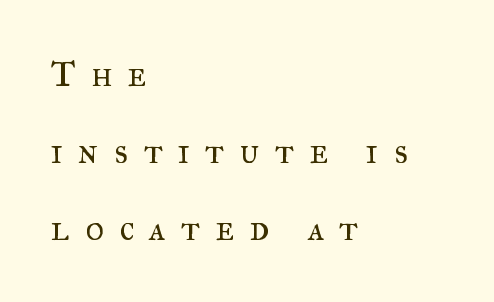
Q: Is the text bold? A: No.
Q: Is the text italic (slanted)? A: No, it is upright.
Q: Is the typeface a serif or a sans-serif typeface? A: Serif.
Q: Is the text underlined? A: No.
Q: How is the paragraph aligned? A: Left-aligned.
Q: Is the spacing between letters normal or unusually wide? A: Unusually wide.
Q: Is the spacing between lines tight, normal or loose? A: Loose.
Q: Width (condensed, normal, or wide)? A: Normal.
Q: Stroke contrast? A: Medium.
Q: x-height? A: Small.
Q: Monospaced? A: No.
